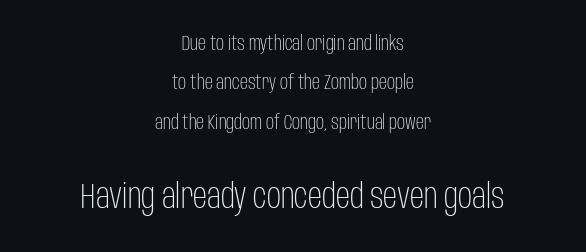
Q: Is the text bold? A: No.
Q: Is the text italic (slanted)? A: No, it is upright.
Q: Is the typeface a serif or a sans-serif typeface? A: Sans-serif.
Q: Is the text underlined? A: No.
Q: How is the paragraph aligned? A: Centered.
Q: Is the spacing between letters normal or unusually wide? A: Normal.
Q: Is the spacing between lines tight, normal or loose? A: Loose.
Q: Which block of text is set in a larger size, the first (top) or the second (bottom)? A: The second (bottom) one.
Q: Width (condensed, normal, or wide)? A: Condensed.
Q: Stroke contrast? A: Low.
Q: x-height? A: Large.
Q: Monospaced? A: No.
